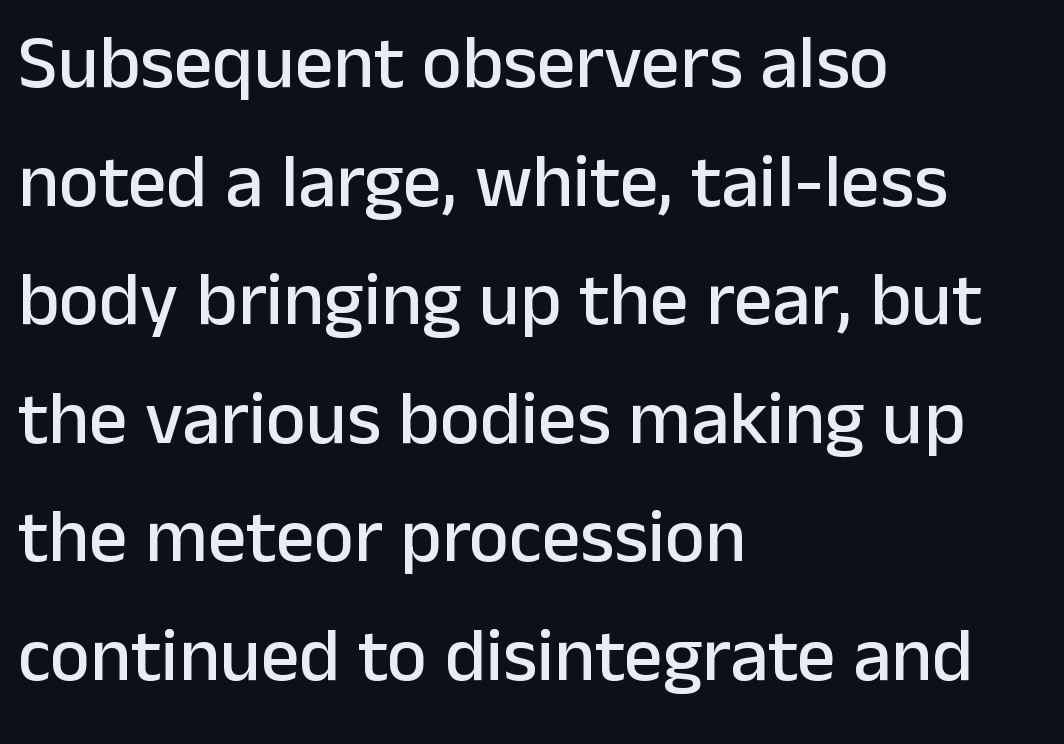
Do the characters align in a grid? No, the font is proportional. Characters follow at the spacing the type designer built in. Anything drawn beneath the words? Only blank space. Italic? Not at all — the glyphs are vertical. Teacher's note: observe the even left margin — that is flush-left alignment. In terms of leading, this rendering sits right in the middle.
